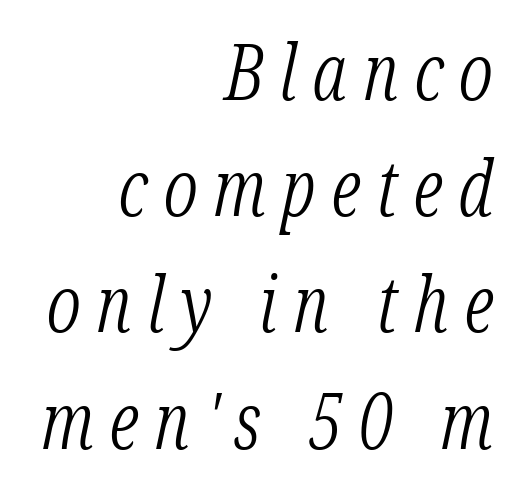
Q: Is the text bold? A: No.
Q: Is the text italic (slanted)? A: Yes, it leans right by about 12 degrees.
Q: Is the typeface a serif or a sans-serif typeface? A: Serif.
Q: Is the text underlined? A: No.
Q: How is the paragraph aligned? A: Right-aligned.
Q: Is the spacing between letters normal or unusually wide? A: Unusually wide.
Q: Is the spacing between lines tight, normal or loose? A: Normal.
Q: Width (condensed, normal, or wide)? A: Condensed.
Q: Stroke contrast? A: Low.
Q: x-height? A: Medium.
Q: Monospaced? A: No.
